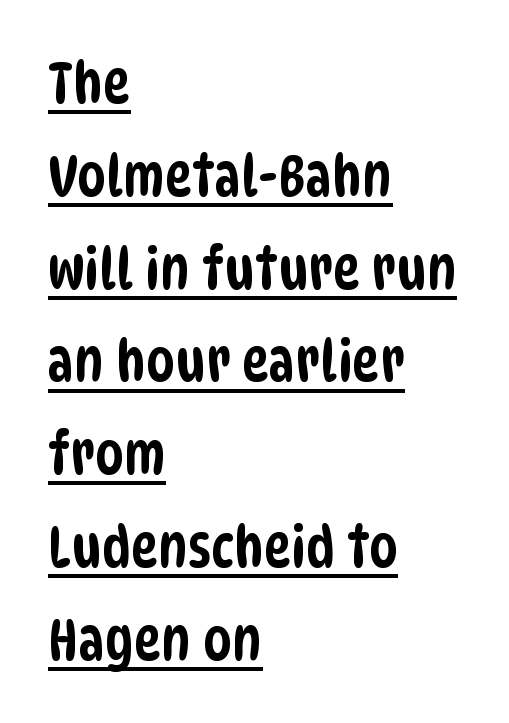
The paragraph has a hard left edge and a soft right edge. This sample carries an underscore along the baseline area. The type is set solid horizontally, with unmodified tracking. To sum up the face: it is a sans, with no serifs. Vertically, the passage feels balanced, rows spaced as you'd expect. Think of a printed novel: that variable character pitch is what you see here.
